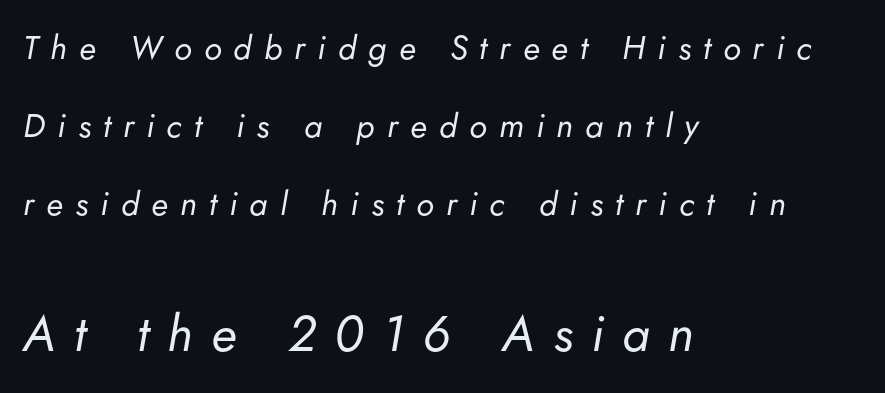
Here the glyphs are tracked loosely, breaking word shapes into spaced letters. Block two is the big one; block one sits smaller above it. Underline: absent. Yep, that's italic — everything's leaning. Each new line begins a long way beneath the previous one.
